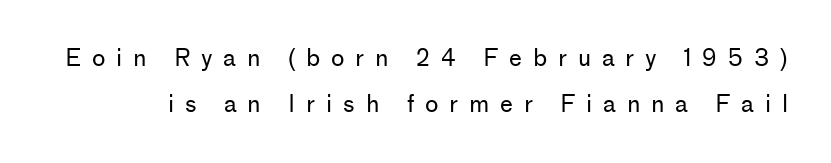
The words here are not underlined. Do the letters lean? They stand straight. Compared with typical body copy, the letter spacing here is much looser. Vertically, the passage feels expansive, rows floating well apart. Bold? No — there's no thickening of the strokes.
